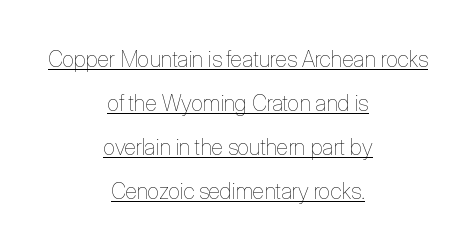
The image shows 22 px text type, upright; set centered, loose line spacing (2.0x), normal letter spacing, underlined.
